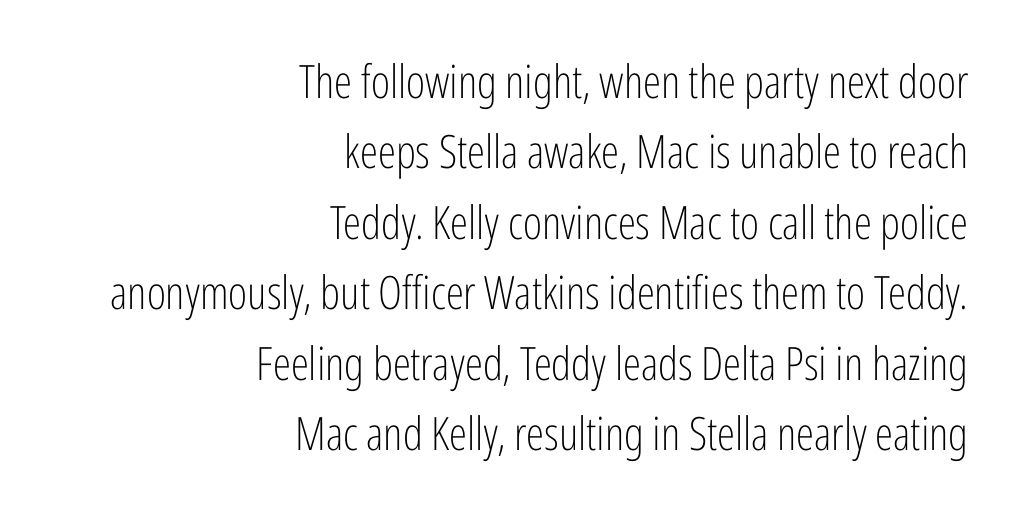
Honestly, the row spacing looks completely unremarkable. The passage is arranged like a letterhead date or caption credit — flush right. Here the designer chose a conventional face with non-uniform glyph widths. Italic: no, the glyphs are upright roman.
